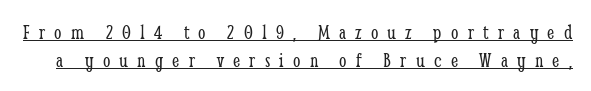
Q: Is the text bold? A: No.
Q: Is the text italic (slanted)? A: No, it is upright.
Q: Is the text underlined? A: Yes.
Q: Is the spacing between letters normal or unusually wide? A: Unusually wide.
Q: Is the spacing between lines tight, normal or loose? A: Normal.
